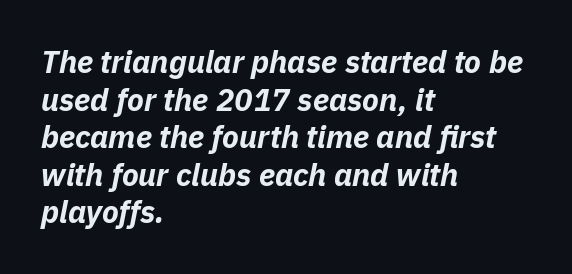
How are the letters spaced? Ordinarily, with no added tracking. As a designer I'd log this as weight 700, bold. Notice how the stems are inclined rather than vertical — that's the hallmark of italics. Anything drawn beneath the words? Only blank space.
